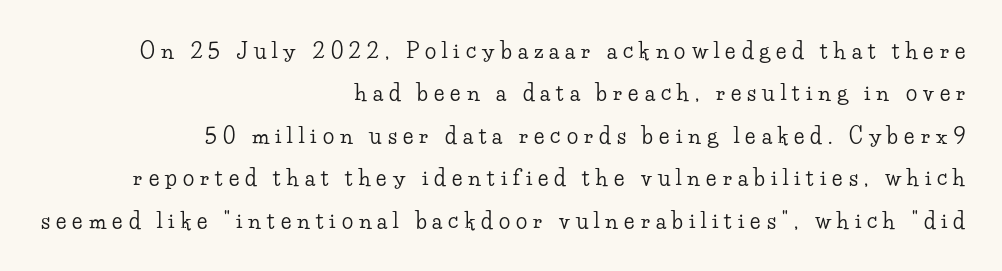
The image shows 21 px text type, upright; set right-aligned, loose line spacing (2.02x), unusually wide letter spacing (+0.29 em), not underlined.
